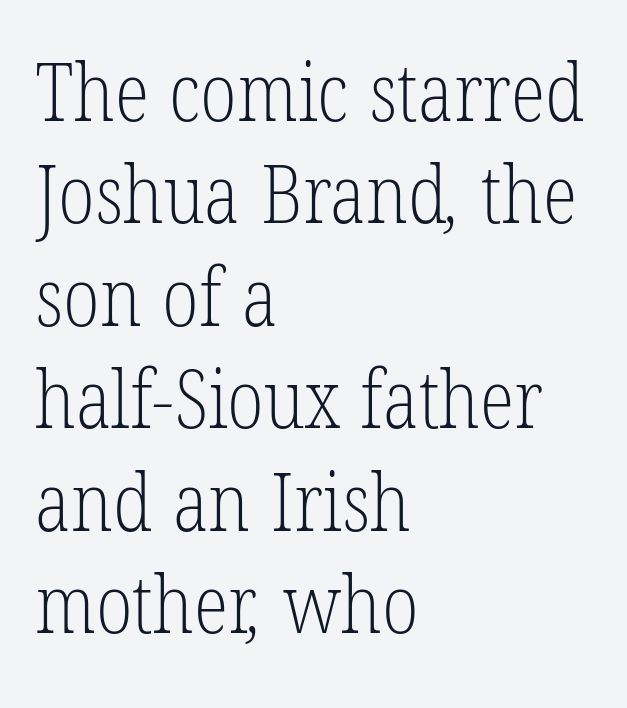
The image shows 80 px light, condensed serif type; set left-aligned, normal line spacing (1.28x), normal letter spacing, not underlined; low stroke contrast and a medium x-height.
